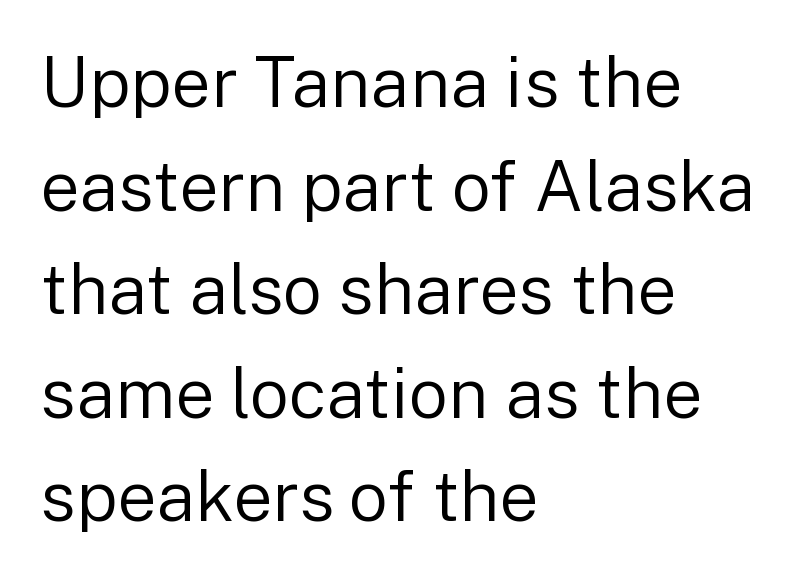
These glyphs show unthickened strokes, regular width or finer. The line-height multiplier appears to be the usual default. Stroke terminals: plain, sans-serif. Varying glyph widths throughout — classic text-font behaviour. The passage is arranged the way most books set body copy — flush left. Quick note: underline off.
